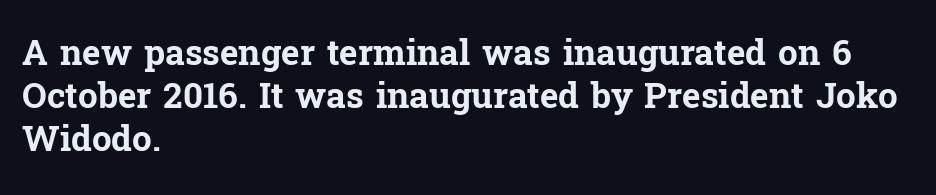
Q: Is the text bold? A: Yes.
Q: Is the text italic (slanted)? A: No, it is upright.
Q: Is the typeface a serif or a sans-serif typeface? A: Serif.
Q: Is the text underlined? A: No.
Q: How is the paragraph aligned? A: Left-aligned.
Q: Is the spacing between letters normal or unusually wide? A: Normal.
Q: Width (condensed, normal, or wide)? A: Normal.
Q: Stroke contrast? A: Low.
Q: x-height? A: Medium.
Q: Monospaced? A: No.
